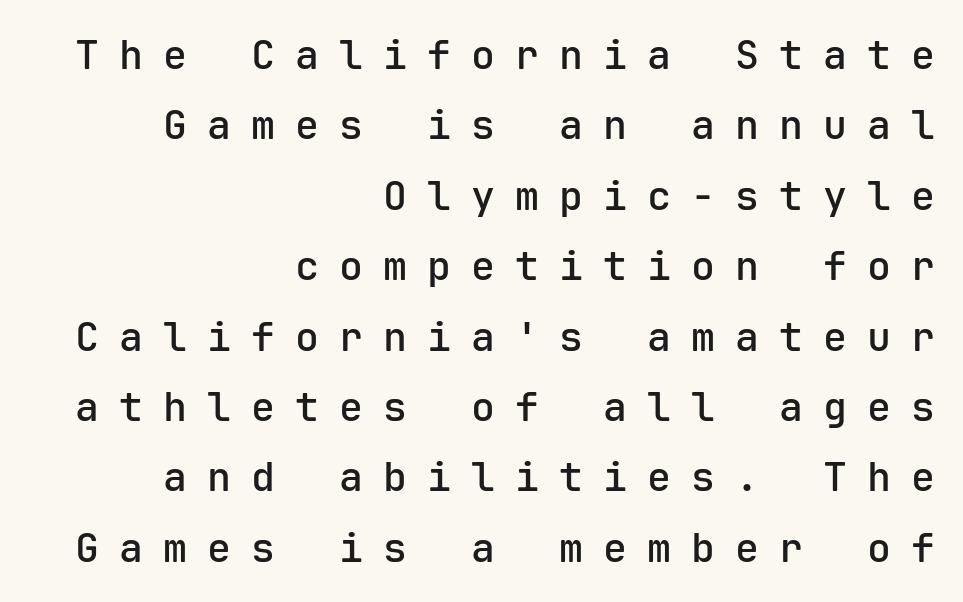
The image shows 40 px semibold sans-serif type, upright, monospaced; set right-aligned, line spacing 1.76x, unusually wide letter spacing (+0.5 em), not underlined; low stroke contrast and a medium x-height.
